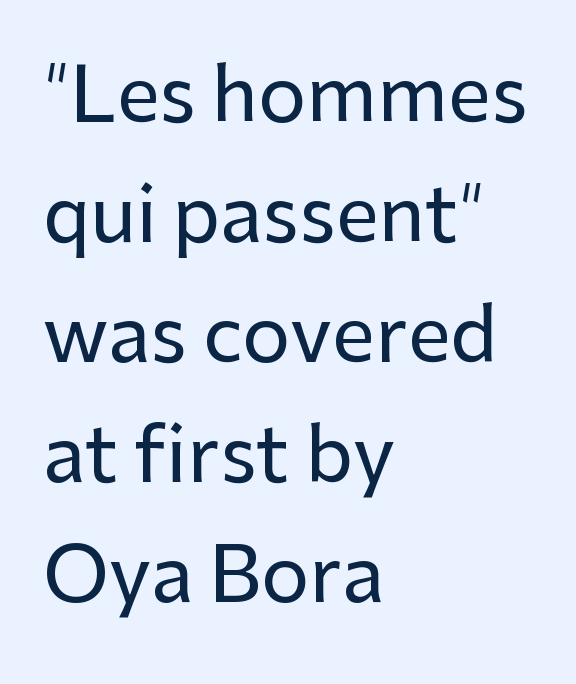
The horizontal fit of the characters is conventional and even. Reading down the column, the eye jumps a familiar distance to each next line. These lines are composed in type without serifs. Note the varied advance widths — an 'i' is clearly narrower than an 'm'. Alignment: flush left. When letters stand straight like this, we call the style roman or upright.
